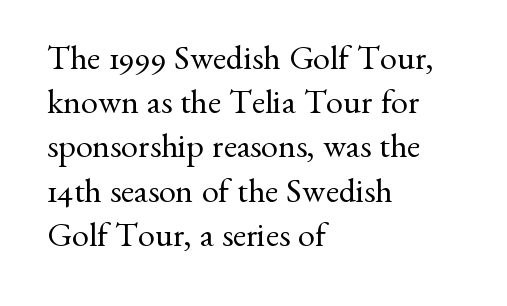
{"serif": "yes", "italic": "no", "bold": "no", "weight": "regular", "width": "normal", "stroke_contrast": "medium", "x_height": "small", "monospaced": "no", "underline": "no", "align": "left", "line_spacing": "normal", "line_spacing_ratio": 1.3, "letter_spacing": "normal", "letter_spacing_em": 0.0, "glyph_px": 34}
